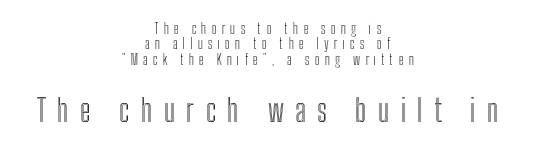
This sample is center-justified, so both line endings float freely. Characters remain perfectly vertical along every line. Honestly, the letter spacing is so wide it's the main thing you notice. Rule under the text: the space is simply empty. Is the lower block the larger one? Yes — the lower block carries the bigger type. A typesetter would call this proportional, since set widths differ per character.
